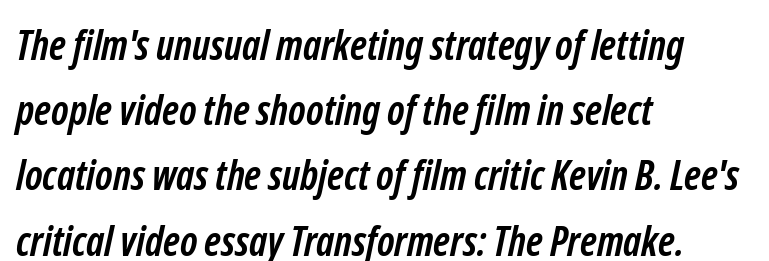
{"serif": "no", "bold": "yes", "weight": "semibold", "width": "condensed", "stroke_contrast": "low", "x_height": "medium", "monospaced": "no", "underline": "no", "align": "left", "line_spacing": "normal", "line_spacing_ratio": 1.59, "letter_spacing": "normal", "letter_spacing_em": 0.0, "glyph_px": 41}
